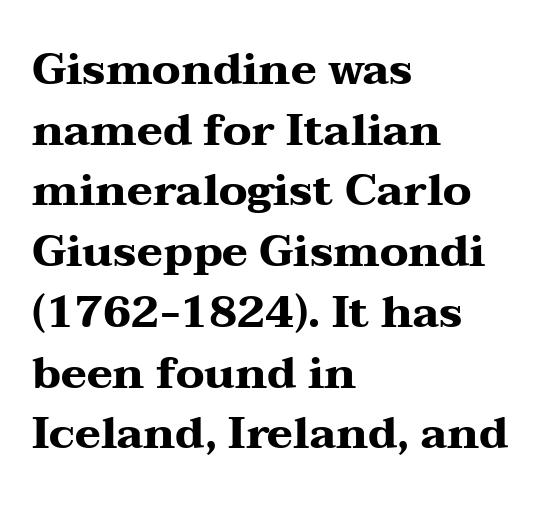
The image shows 44 px heavy, wide serif type, upright; set left-aligned, normal line spacing (1.38x), normal letter spacing, not underlined; medium stroke contrast and a medium x-height.
